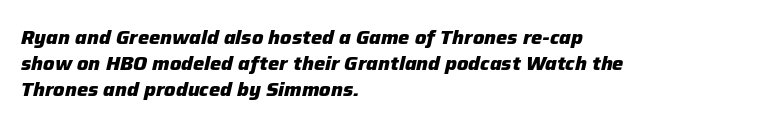
The image shows 20 px bold type, italic (leaning right); set left-aligned, normal line spacing (1.31x), normal letter spacing, not underlined.
